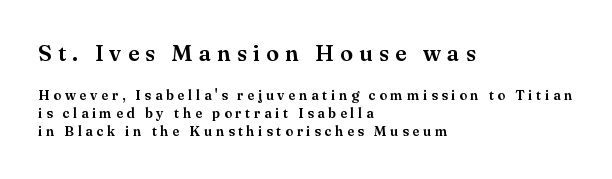
The image shows 23 px text type, upright; set left-aligned, normal line spacing (1.29x), unusually wide letter spacing (+0.27 em), not underlined; the first (top) block is 1.64x larger.
